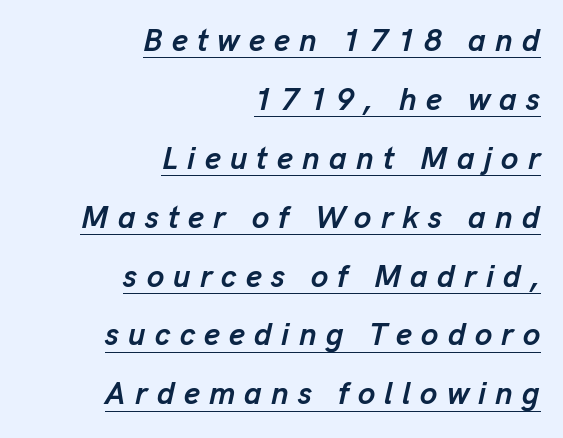
{"italic": "yes", "lean": "right", "slant_degrees": 13, "bold": "yes", "weight": "semibold", "width": "normal", "stroke_contrast": "low", "x_height": "medium", "monospaced": "no", "underline": "yes", "align": "right", "line_spacing": "loose", "line_spacing_ratio": 1.9, "letter_spacing": "wide", "letter_spacing_em": 0.3, "glyph_px": 31}
